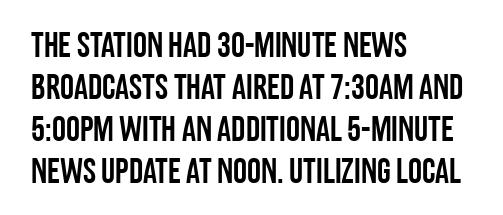
Letterform terminals end flat and unadorned throughout the passage. Plain, unruled lines of type. Each letter keeps its own natural width here, so spacing adapts to shape. Quick note: not italic, upright. Horizontally, the lines are justified to the leading edge only. The tracking reads as untouched default to a designer's eye.
